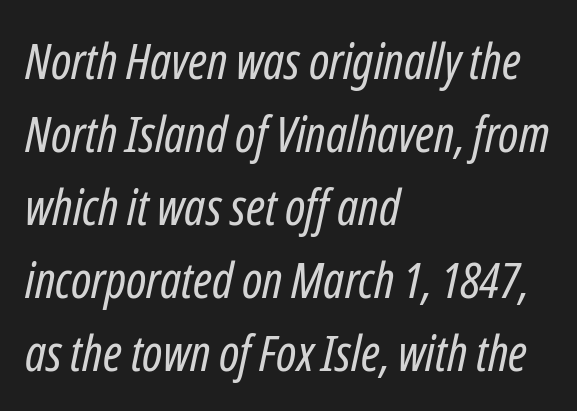
The image shows 50 px regular-weight, condensed type, italic (leaning right); set left-aligned, normal line spacing (1.46x), normal letter spacing, not underlined; low stroke contrast and a medium x-height.
